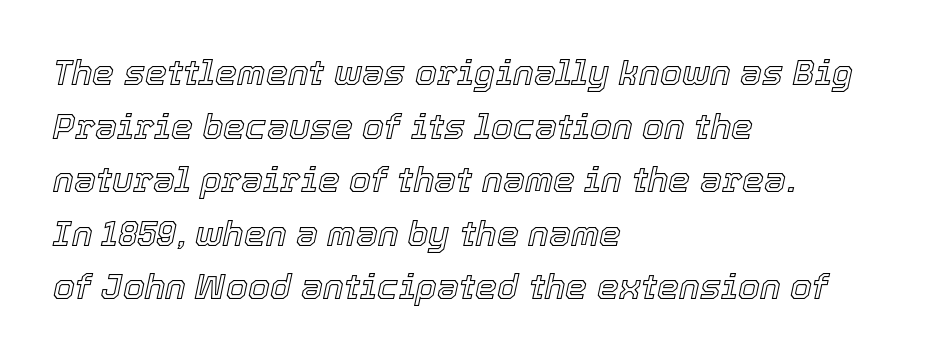
The image shows 35 px text type, italic (leaning right); set left-aligned, normal line spacing (1.53x), normal letter spacing, not underlined; a medium x-height.
